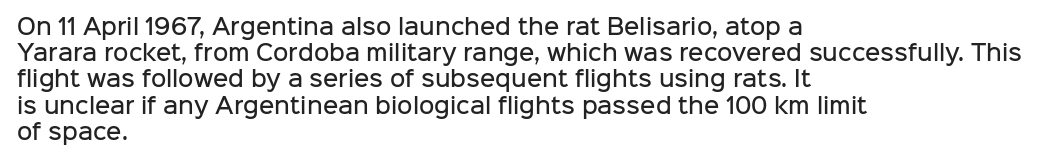
{"italic": "no", "bold": "semi", "underline": "no", "align": "left", "line_spacing": "normal", "line_spacing_ratio": 1.25, "letter_spacing": "normal", "letter_spacing_em": 0.0, "glyph_px": 21}
